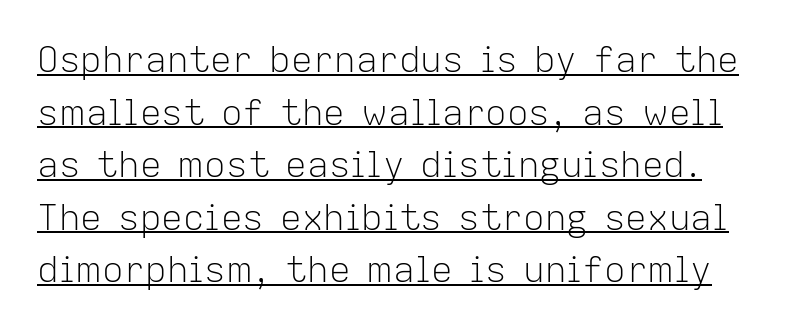
Look at the bottom of the vertical strokes: they stop flat, with no serifs. The passage shown is typed in a proportional face where columns would drift. You can tell it's not italic because the verticals are truly vertical. Is this a heavy cut? Hardly; it is regular or lighter.
